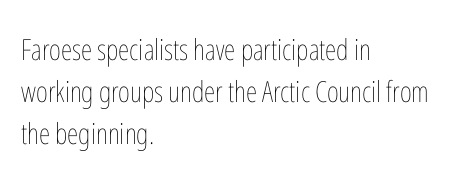
The image shows 29 px thin, condensed type, upright; set left-aligned, normal line spacing (1.44x), normal letter spacing, not underlined; low stroke contrast and a medium x-height.
